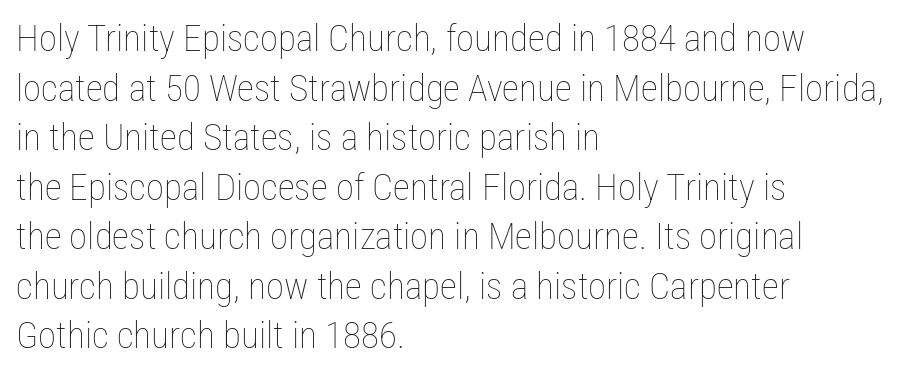
{"italic": "no", "bold": "no", "weight": "thin", "width": "condensed", "stroke_contrast": "low", "x_height": "medium", "monospaced": "no", "underline": "no", "align": "left", "line_spacing": "normal", "line_spacing_ratio": 1.34, "letter_spacing": "normal", "letter_spacing_em": 0.0, "glyph_px": 37}
